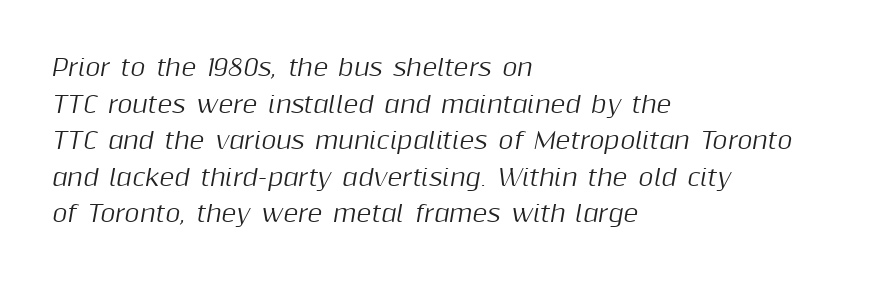
{"italic": "yes", "lean": "right", "slant_degrees": 10, "underline": "no", "align": "left", "line_spacing": "normal", "line_spacing_ratio": 1.59, "letter_spacing": "normal", "letter_spacing_em": 0.0, "glyph_px": 23}
